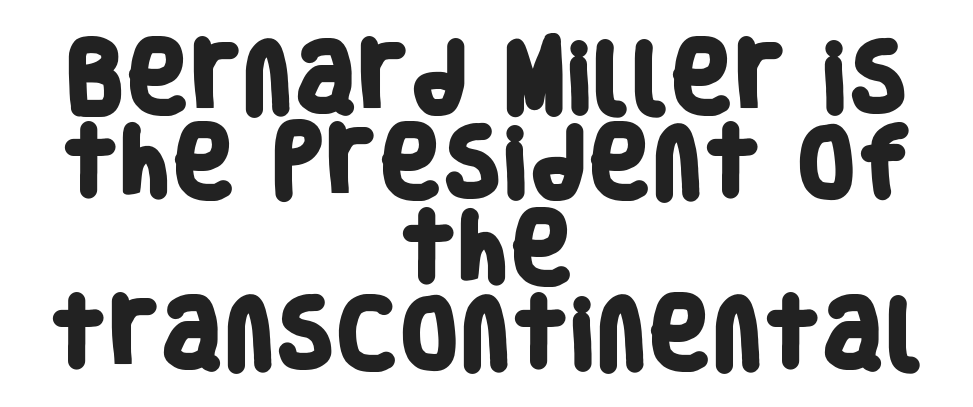
The image shows 77 px heavy, condensed sans-serif type; set centered, tight line spacing (1.11x), normal letter spacing, not underlined; low stroke contrast and a large x-height.
